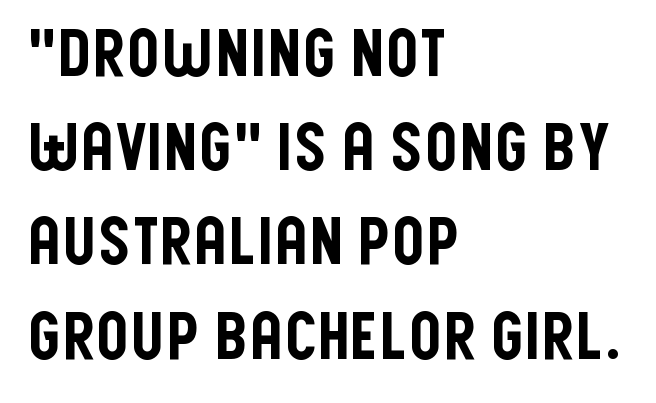
The image shows 65 px condensed sans-serif type, upright; set left-aligned, normal line spacing (1.45x), normal letter spacing, not underlined; low stroke contrast and a large x-height.
